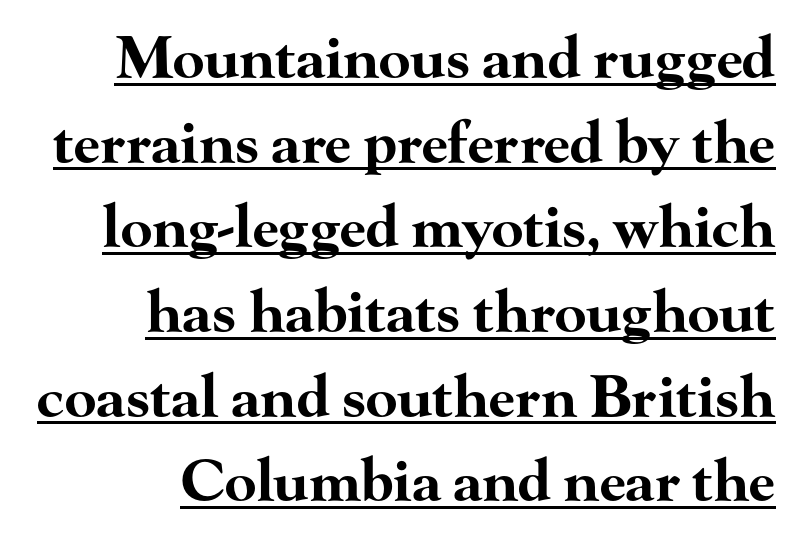
Q: Is the text bold? A: Yes.
Q: Is the text italic (slanted)? A: No, it is upright.
Q: Is the typeface a serif or a sans-serif typeface? A: Serif.
Q: Is the text underlined? A: Yes.
Q: How is the paragraph aligned? A: Right-aligned.
Q: Is the spacing between letters normal or unusually wide? A: Normal.
Q: Is the spacing between lines tight, normal or loose? A: Normal.
Q: Width (condensed, normal, or wide)? A: Wide.
Q: Stroke contrast? A: High.
Q: x-height? A: Small.
Q: Monospaced? A: No.
